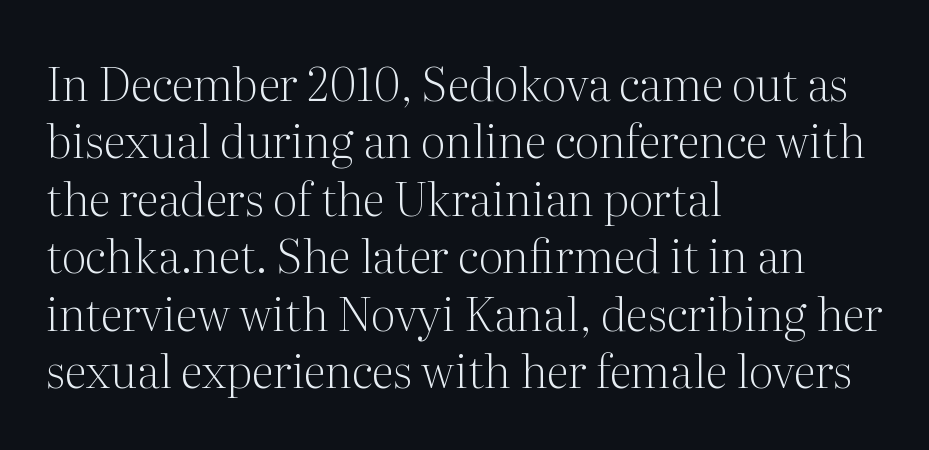
Q: Is the text bold? A: No.
Q: Is the text italic (slanted)? A: No, it is upright.
Q: Is the typeface a serif or a sans-serif typeface? A: Serif.
Q: Is the text underlined? A: No.
Q: How is the paragraph aligned? A: Left-aligned.
Q: Is the spacing between letters normal or unusually wide? A: Normal.
Q: Is the spacing between lines tight, normal or loose? A: Normal.
Q: Width (condensed, normal, or wide)? A: Normal.
Q: Stroke contrast? A: Medium.
Q: x-height? A: Medium.
Q: Monospaced? A: No.
